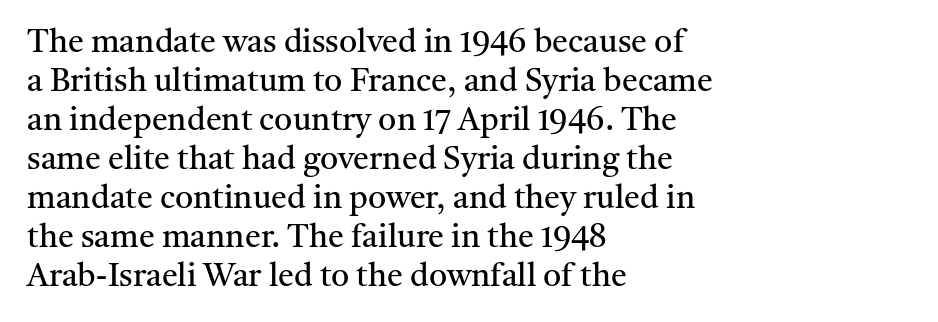
{"serif": "yes", "italic": "no", "bold": "no", "weight": "regular", "width": "normal", "stroke_contrast": "medium", "x_height": "medium", "monospaced": "no", "underline": "no", "align": "left", "line_spacing_ratio": 1.22, "letter_spacing": "normal", "letter_spacing_em": 0.0, "glyph_px": 32}
